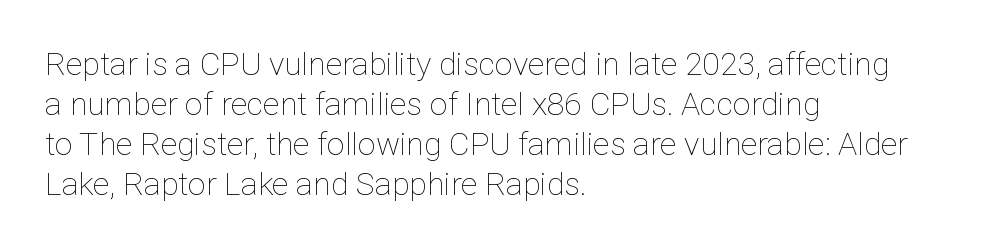
Is there any slant? The stems are plumb. The area under the type is left untouched. The strokes are not fattened; the text isn't bold. A classic flush-left, rag-right setting is used for this passage. Proportional: the letters do not fall into vertical columns. The leading is moderate, giving the passage an even texture.
